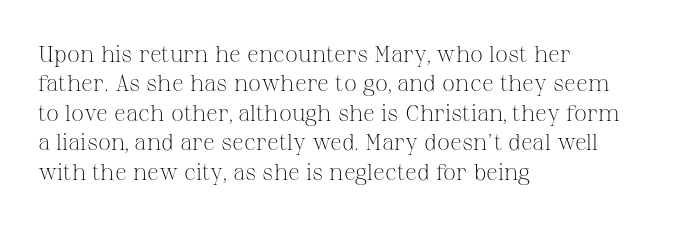
Q: Is the text bold? A: No.
Q: Is the text italic (slanted)? A: No, it is upright.
Q: Is the text underlined? A: No.
Q: How is the paragraph aligned? A: Left-aligned.
Q: Is the spacing between letters normal or unusually wide? A: Normal.
Q: Is the spacing between lines tight, normal or loose? A: Normal.
